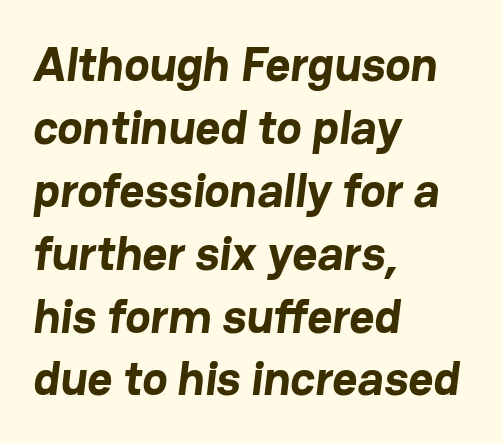
Q: Is the text bold? A: Yes.
Q: Is the typeface a serif or a sans-serif typeface? A: Sans-serif.
Q: Is the text underlined? A: No.
Q: How is the paragraph aligned? A: Left-aligned.
Q: Is the spacing between letters normal or unusually wide? A: Normal.
Q: Is the spacing between lines tight, normal or loose? A: Normal.
Q: Width (condensed, normal, or wide)? A: Normal.
Q: Stroke contrast? A: Low.
Q: x-height? A: Medium.
Q: Monospaced? A: No.
